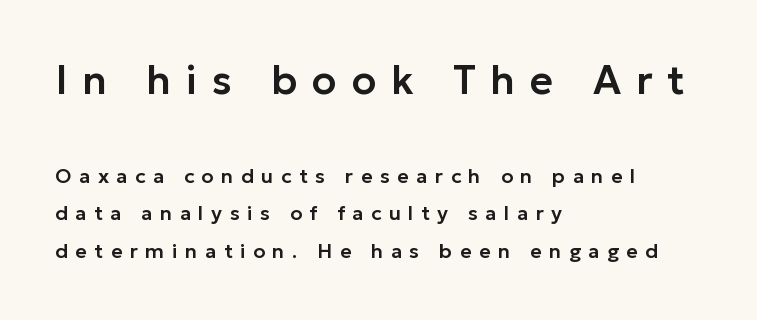
Q: Is the text italic (slanted)? A: No, it is upright.
Q: Is the typeface a serif or a sans-serif typeface? A: Sans-serif.
Q: Is the text underlined? A: No.
Q: How is the paragraph aligned? A: Left-aligned.
Q: Is the spacing between letters normal or unusually wide? A: Unusually wide.
Q: Which block of text is set in a larger size, the first (top) or the second (bottom)? A: The first (top) one.
Q: Width (condensed, normal, or wide)? A: Normal.
Q: Stroke contrast? A: Low.
Q: x-height? A: Medium.
Q: Monospaced? A: No.
